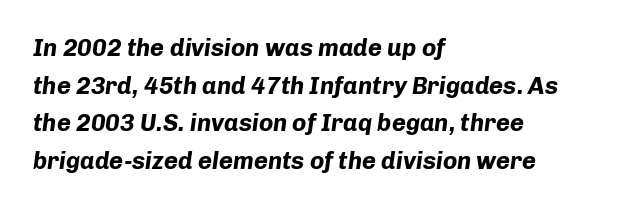
{"italic": "yes", "lean": "right", "slant_degrees": 8, "bold": "yes", "underline": "no", "align": "left", "line_spacing": "normal", "line_spacing_ratio": 1.57, "letter_spacing": "normal", "letter_spacing_em": 0.0, "glyph_px": 24}
